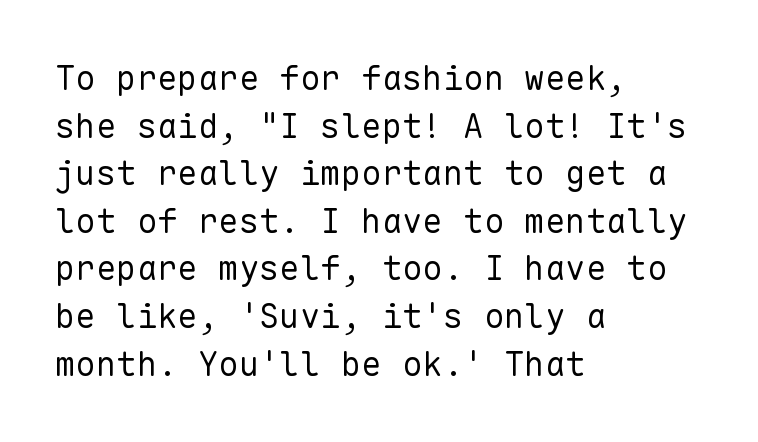
{"serif": "no", "italic": "no", "bold": "no", "weight": "regular", "width": "normal", "stroke_contrast": "low", "x_height": "medium", "monospaced": "yes", "underline": "no", "align": "left", "line_spacing": "normal", "line_spacing_ratio": 1.4, "letter_spacing": "normal", "letter_spacing_em": 0.0, "glyph_px": 34}
